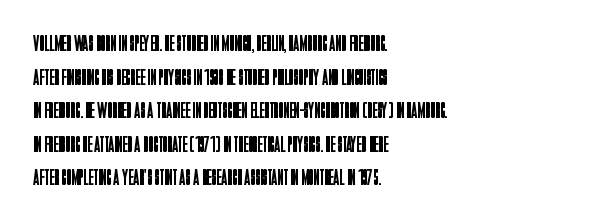
{"italic": "no", "bold": "no", "underline": "no", "align": "left", "line_spacing": "normal", "line_spacing_ratio": 1.46, "letter_spacing": "normal", "letter_spacing_em": 0.0, "glyph_px": 23}
